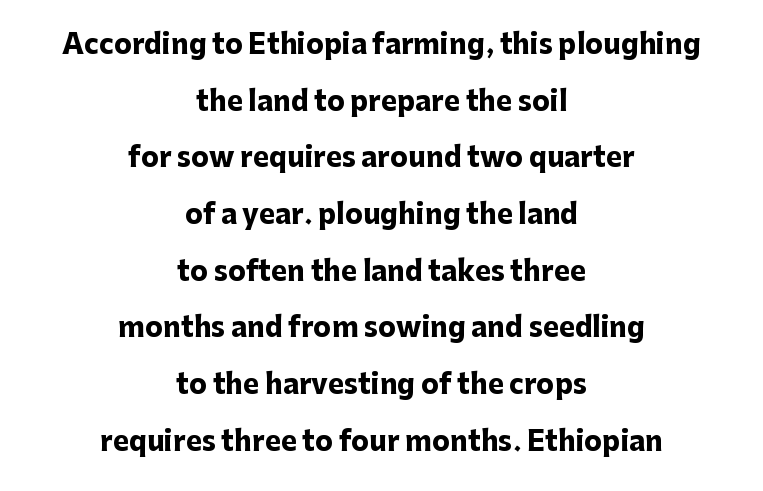
The image shows 27 px bold type, upright; set centered, loose line spacing (2.1x), normal letter spacing, not underlined.
